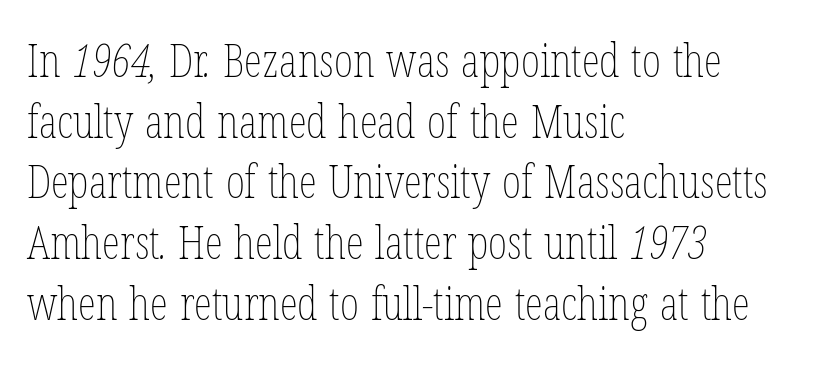
One-word summary of the alignment: left. The strip under each line holds only bare page. Think of a printed novel: that variable character pitch is what you see here. Each word holds together tightly as a unit, with standard inter-letter gaps. Unbolded letterforms with no extra heft. A normal amount of white space separates one row of letters from the next.
